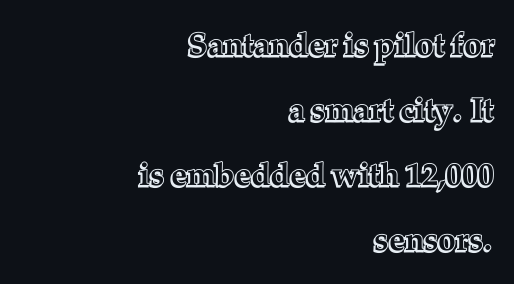
{"italic": "no", "width": "normal", "x_height": "medium", "monospaced": "no", "underline": "no", "align": "right", "line_spacing": "loose", "line_spacing_ratio": 2.03, "letter_spacing": "normal", "letter_spacing_em": 0.0, "glyph_px": 32}
